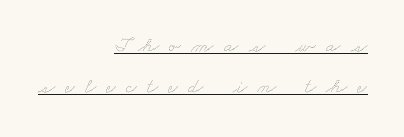
The horizontal fit of the characters is loose and conspicuously gappy. Where is the straight margin? On the right. The sample's only ornament is a line tracing under the words. This is not heavy type; no bold has been used.
